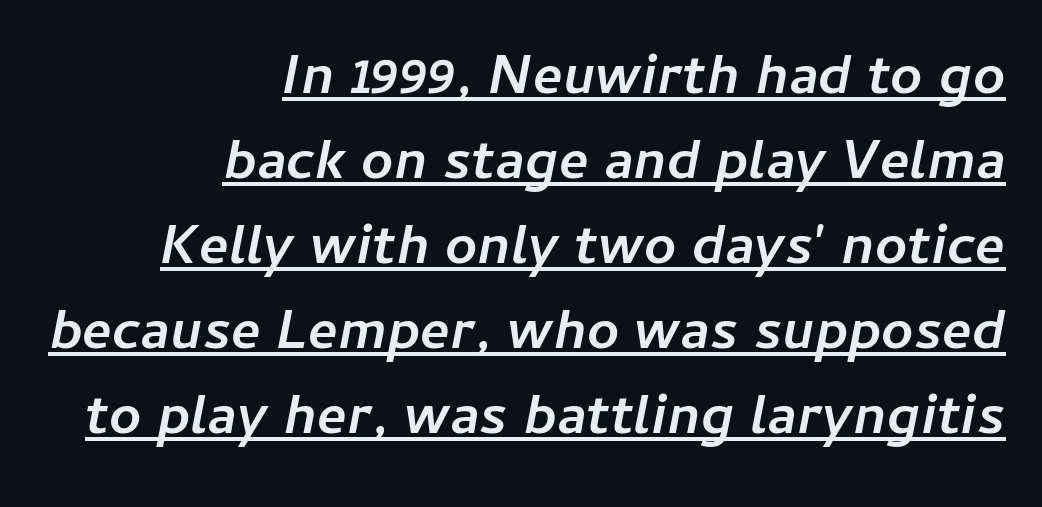
Q: Is the text bold? A: Yes.
Q: Is the text italic (slanted)? A: Yes, it leans right by about 11 degrees.
Q: Is the text underlined? A: Yes.
Q: How is the paragraph aligned? A: Right-aligned.
Q: Is the spacing between letters normal or unusually wide? A: Normal.
Q: Is the spacing between lines tight, normal or loose? A: Normal.
Q: Width (condensed, normal, or wide)? A: Normal.
Q: Stroke contrast? A: Low.
Q: x-height? A: Medium.
Q: Monospaced? A: No.
